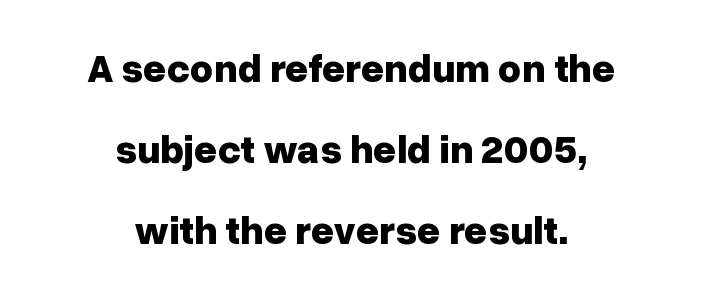
Q: Is the text bold? A: Yes.
Q: Is the text italic (slanted)? A: No, it is upright.
Q: Is the typeface a serif or a sans-serif typeface? A: Sans-serif.
Q: Is the text underlined? A: No.
Q: How is the paragraph aligned? A: Centered.
Q: Is the spacing between letters normal or unusually wide? A: Normal.
Q: Is the spacing between lines tight, normal or loose? A: Loose.
Q: Width (condensed, normal, or wide)? A: Normal.
Q: Stroke contrast? A: Low.
Q: x-height? A: Medium.
Q: Monospaced? A: No.
